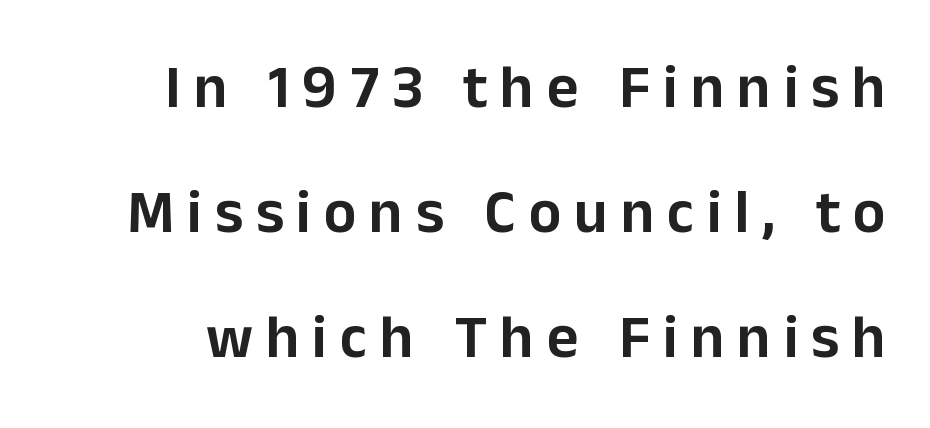
Q: Is the text italic (slanted)? A: No, it is upright.
Q: Is the typeface a serif or a sans-serif typeface? A: Sans-serif.
Q: Is the text underlined? A: No.
Q: Is the spacing between letters normal or unusually wide? A: Unusually wide.
Q: Is the spacing between lines tight, normal or loose? A: Loose.
Q: Width (condensed, normal, or wide)? A: Normal.
Q: Stroke contrast? A: Low.
Q: x-height? A: Medium.
Q: Monospaced? A: No.
